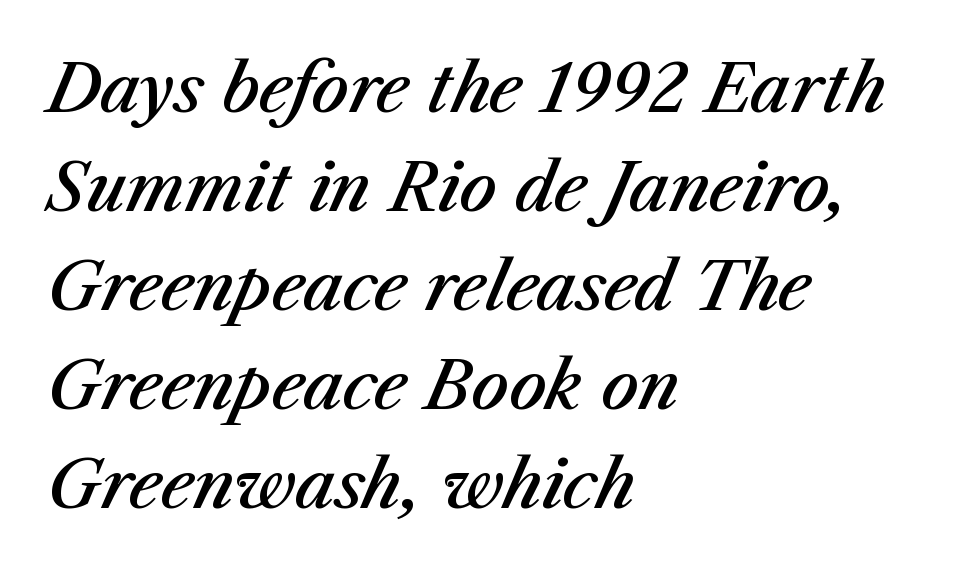
{"italic": "yes", "lean": "right", "slant_degrees": 23, "bold": "semi", "weight": "semibold", "width": "normal", "stroke_contrast": "medium", "x_height": "medium", "monospaced": "no", "underline": "no", "align": "left", "line_spacing": "normal", "line_spacing_ratio": 1.5, "letter_spacing": "normal", "letter_spacing_em": 0.0, "glyph_px": 66}
